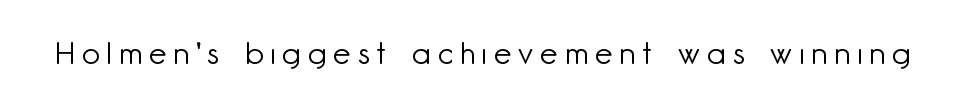
The image shows 31 px light sans-serif type, upright; set unusually wide letter spacing (+0.23 em), not underlined; low stroke contrast and a small x-height.
